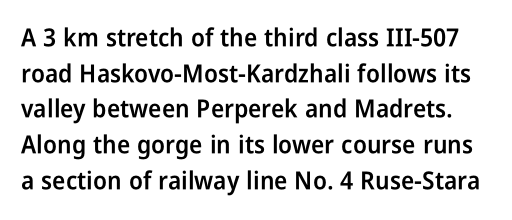
Q: Is the text bold? A: Semi-bold.
Q: Is the text italic (slanted)? A: No, it is upright.
Q: Is the text underlined? A: No.
Q: Is the spacing between letters normal or unusually wide? A: Normal.
Q: Is the spacing between lines tight, normal or loose? A: Normal.
